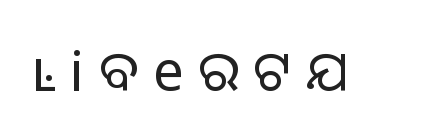
Q: Is the text bold? A: No.
Q: Is the text italic (slanted)? A: No, it is upright.
Q: Is the typeface a serif or a sans-serif typeface? A: Sans-serif.
Q: Is the text underlined? A: No.
Q: Is the spacing between letters normal or unusually wide? A: Unusually wide.
Q: Width (condensed, normal, or wide)? A: Normal.
Q: Stroke contrast? A: Low.
Q: x-height? A: Medium.
Q: Monospaced? A: No.
